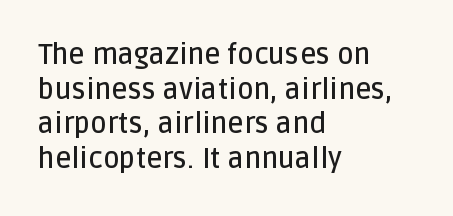
{"serif": "no", "italic": "no", "bold": "semi", "weight": "semibold", "width": "normal", "stroke_contrast": "low", "x_height": "large", "monospaced": "no", "underline": "no", "align": "left", "line_spacing_ratio": 1.24, "letter_spacing": "normal", "letter_spacing_em": 0.0, "glyph_px": 28}
